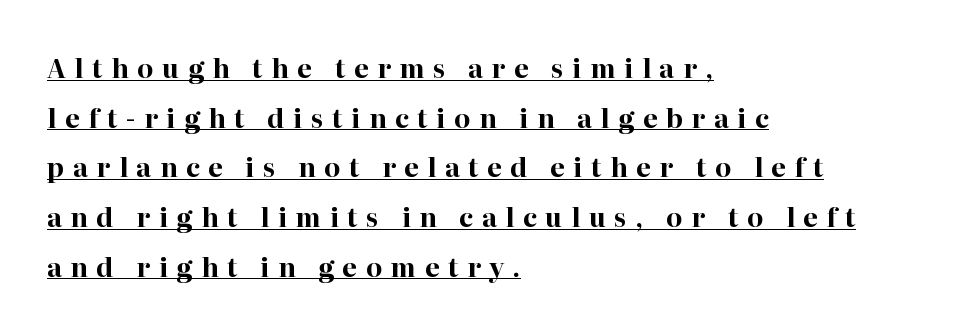
The image shows 26 px bold type, upright; set left-aligned, loose line spacing (1.91x), unusually wide letter spacing (+0.33 em), underlined.
